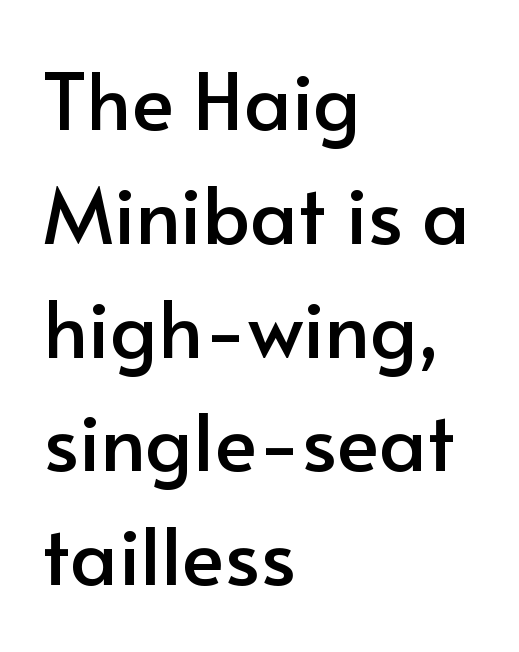
{"serif": "no", "italic": "no", "width": "normal", "stroke_contrast": "low", "x_height": "small", "monospaced": "no", "underline": "no", "align": "left", "line_spacing": "normal", "line_spacing_ratio": 1.44, "letter_spacing": "normal", "letter_spacing_em": 0.0, "glyph_px": 79}
